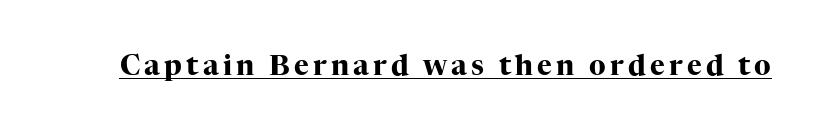
{"serif": "yes", "italic": "no", "bold": "yes", "weight": "heavy", "width": "normal", "stroke_contrast": "high", "x_height": "medium", "monospaced": "no", "underline": "yes", "glyph_px": 28}
